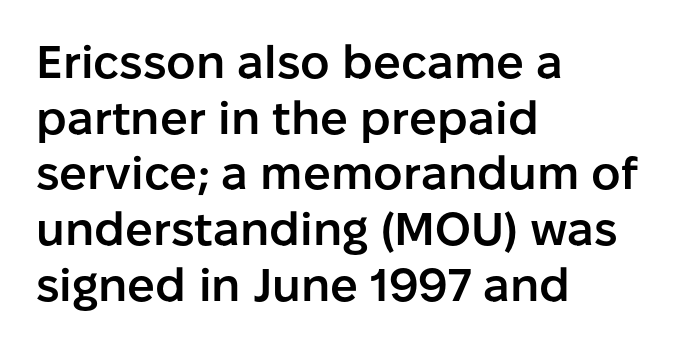
Q: Is the text bold? A: Semi-bold.
Q: Is the text italic (slanted)? A: No, it is upright.
Q: Is the typeface a serif or a sans-serif typeface? A: Sans-serif.
Q: Is the text underlined? A: No.
Q: How is the paragraph aligned? A: Left-aligned.
Q: Is the spacing between letters normal or unusually wide? A: Normal.
Q: Width (condensed, normal, or wide)? A: Normal.
Q: Stroke contrast? A: Low.
Q: x-height? A: Medium.
Q: Monospaced? A: No.
